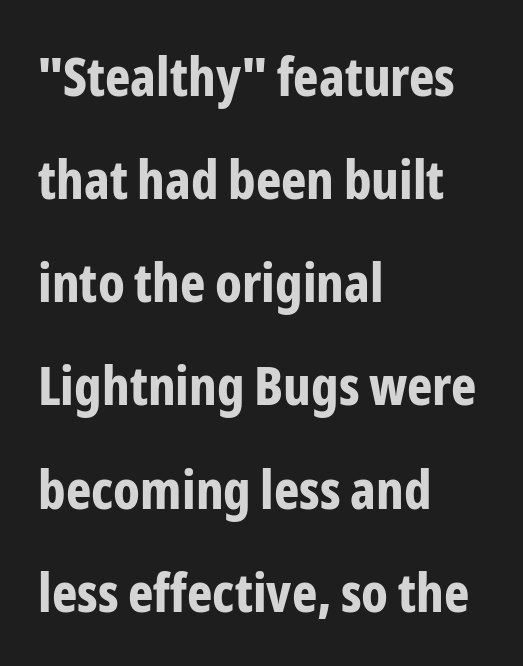
Q: Is the text bold? A: Yes.
Q: Is the text italic (slanted)? A: No, it is upright.
Q: Is the typeface a serif or a sans-serif typeface? A: Sans-serif.
Q: Is the text underlined? A: No.
Q: How is the paragraph aligned? A: Left-aligned.
Q: Is the spacing between letters normal or unusually wide? A: Normal.
Q: Is the spacing between lines tight, normal or loose? A: Loose.
Q: Width (condensed, normal, or wide)? A: Condensed.
Q: Stroke contrast? A: Low.
Q: x-height? A: Medium.
Q: Monospaced? A: No.
